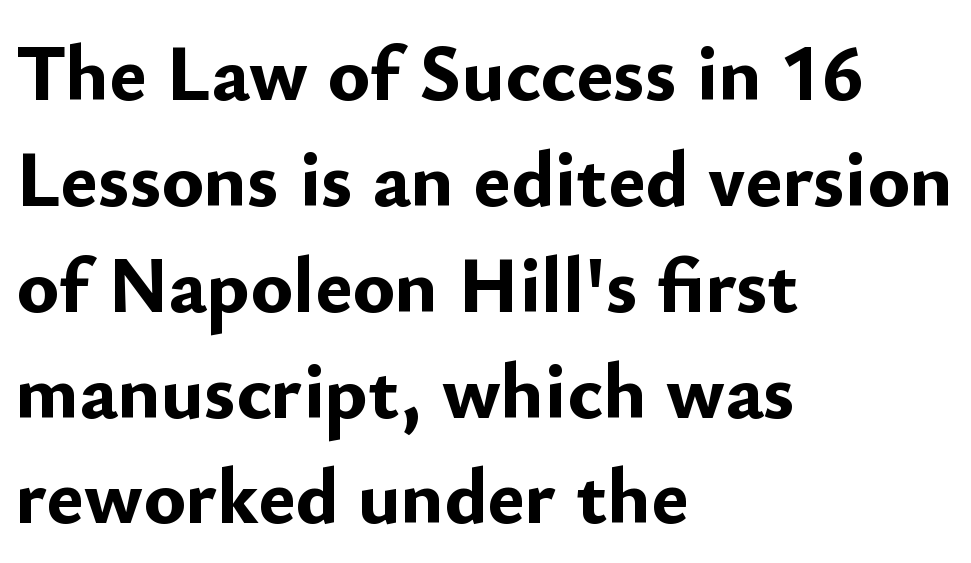
{"serif": "no", "italic": "no", "bold": "yes", "weight": "bold", "width": "normal", "stroke_contrast": "low", "x_height": "small", "monospaced": "no", "underline": "no", "align": "left", "line_spacing": "normal", "line_spacing_ratio": 1.34, "letter_spacing": "normal", "letter_spacing_em": 0.0, "glyph_px": 79}
